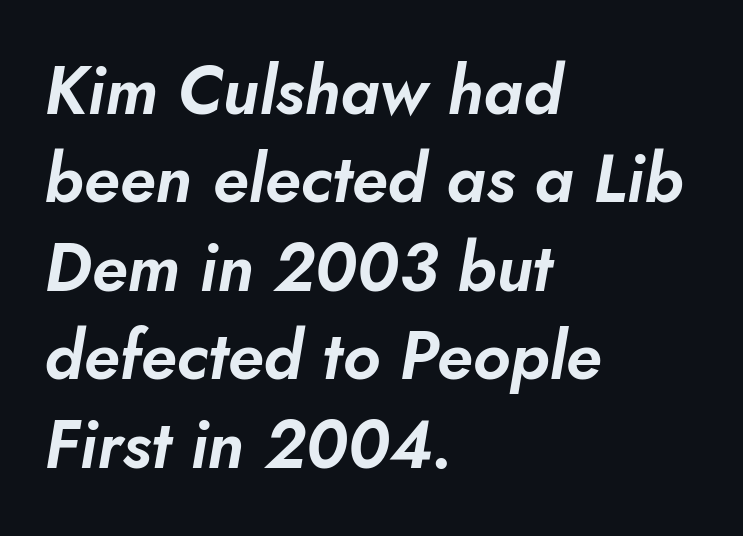
{"italic": "yes", "lean": "right", "slant_degrees": 10, "width": "normal", "stroke_contrast": "low", "x_height": "small", "monospaced": "no", "underline": "no", "align": "left", "line_spacing": "normal", "line_spacing_ratio": 1.32, "letter_spacing": "normal", "letter_spacing_em": 0.0, "glyph_px": 67}
